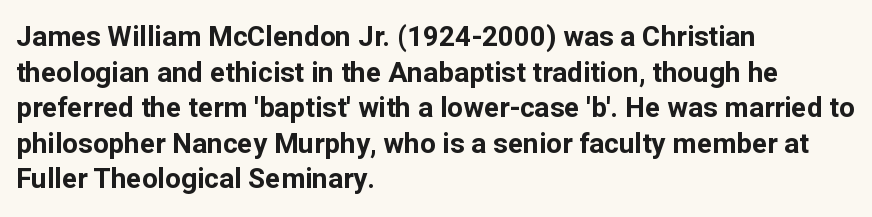
These lines sit exactly where default settings would place them. Designer's note — italics off, roman on. These lines are composed in type without serifs. Typographic density is high because the face is bold. Honestly, there is no underline to notice here at all.
